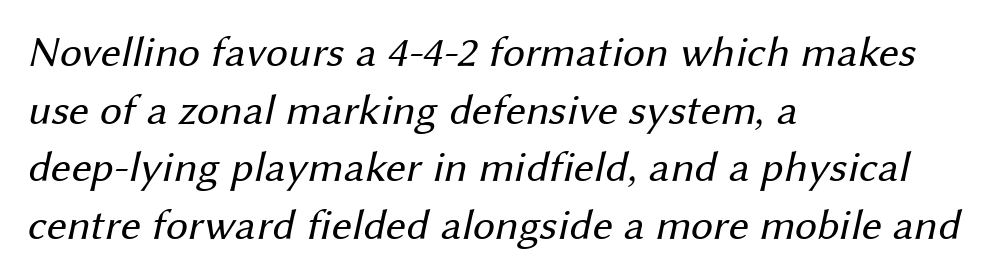
The image shows 44 px regular-weight sans-serif type; set left-aligned, normal line spacing (1.31x), normal letter spacing, not underlined; medium stroke contrast and a medium x-height.
